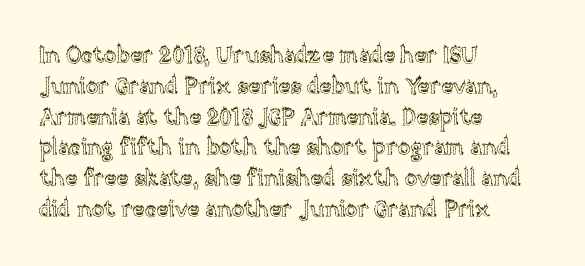
The image shows 23 px text type, upright; set left-aligned, normal line spacing (1.34x), normal letter spacing, not underlined.
